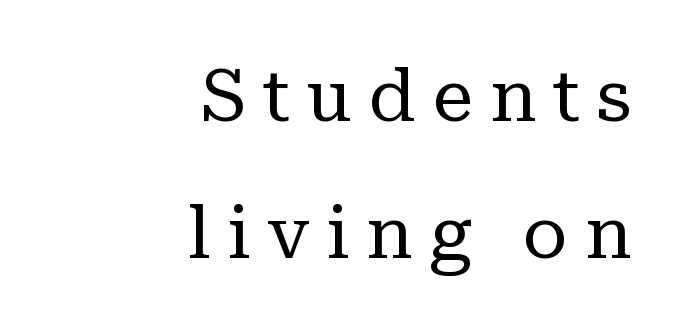
{"serif": "yes", "italic": "no", "bold": "no", "weight": "regular", "width": "normal", "stroke_contrast": "low", "x_height": "medium", "monospaced": "no", "underline": "no", "align": "right", "line_spacing_ratio": 1.88, "letter_spacing": "wide", "letter_spacing_em": 0.23, "glyph_px": 73}
